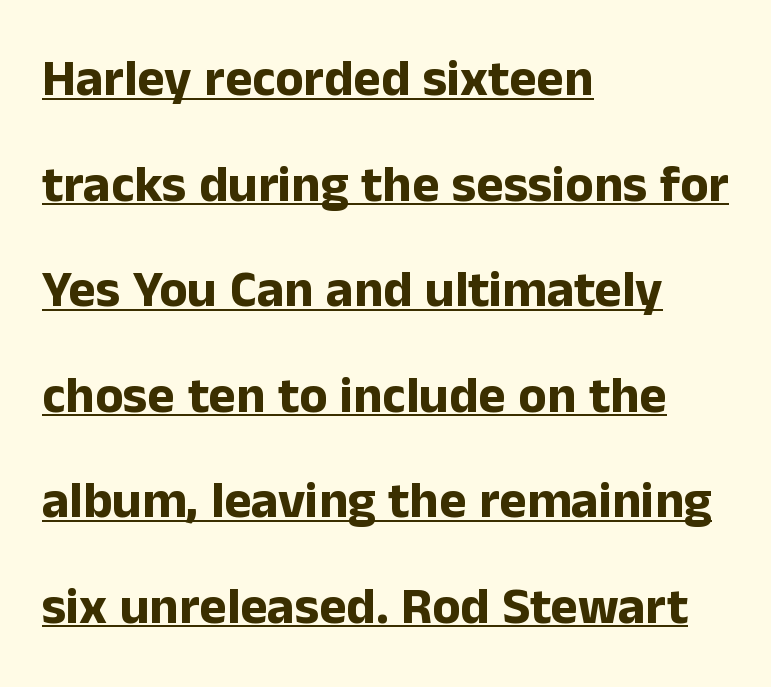
{"serif": "no", "italic": "no", "bold": "yes", "weight": "bold", "width": "normal", "stroke_contrast": "low", "x_height": "medium", "monospaced": "no", "underline": "yes", "align": "left", "line_spacing": "loose", "line_spacing_ratio": 2.03, "letter_spacing": "normal", "letter_spacing_em": 0.0, "glyph_px": 52}
